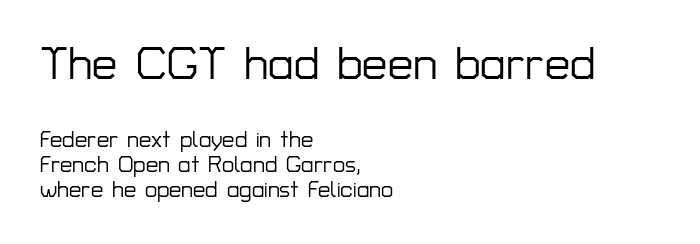
Look at the tracking — it's just the regular setting, nothing added. Quick note: interline space is minimal. These lines are rendered in a variable-pitch font. Size hierarchy here favors the leading block over the trailing one. The type family on display is of the sans-serif kind.
